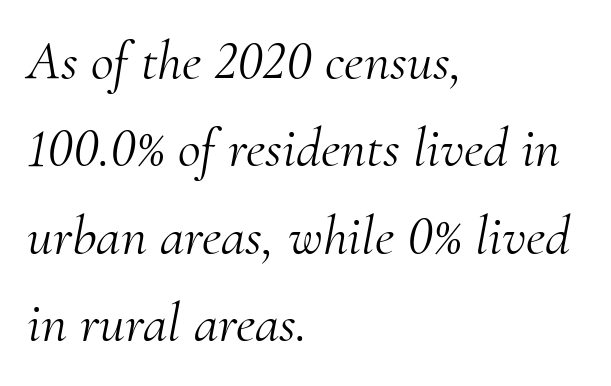
The image shows 56 px light serif type, italic (leaning right); set left-aligned, normal line spacing (1.56x), normal letter spacing, not underlined; medium stroke contrast and a small x-height.
